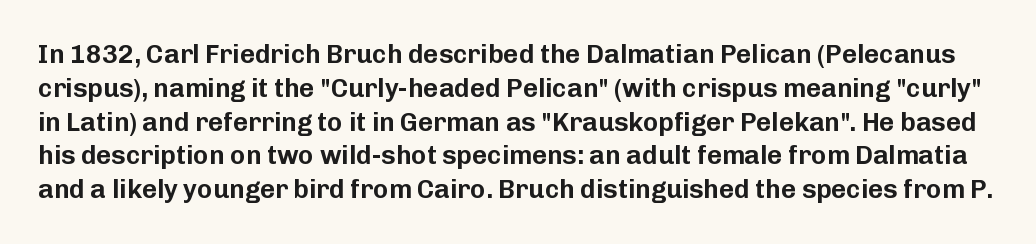
{"italic": "no", "underline": "no", "line_spacing": "normal", "line_spacing_ratio": 1.3, "letter_spacing": "normal", "letter_spacing_em": 0.0, "glyph_px": 26}
